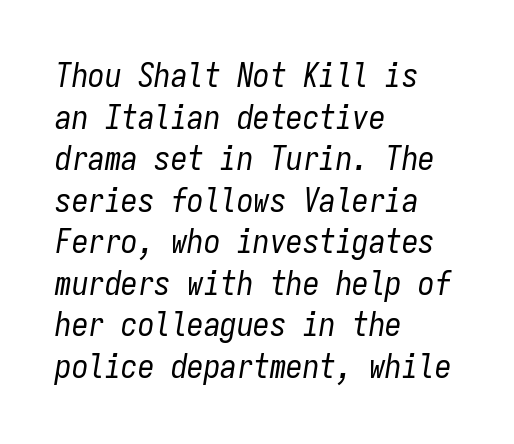
{"italic": "yes", "lean": "right", "slant_degrees": 9, "bold": "no", "weight": "regular", "width": "condensed", "stroke_contrast": "low", "x_height": "medium", "monospaced": "yes", "underline": "no", "align": "left", "line_spacing": "normal", "line_spacing_ratio": 1.26, "letter_spacing": "normal", "letter_spacing_em": 0.0, "glyph_px": 33}
